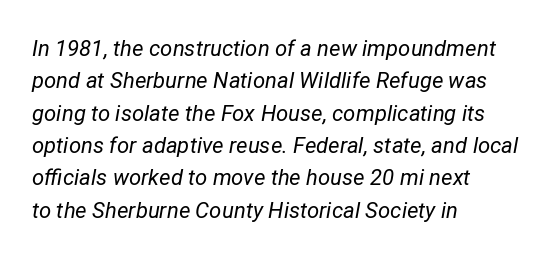
Q: Is the text bold? A: No.
Q: Is the text italic (slanted)? A: Yes, it leans right by about 12 degrees.
Q: Is the text underlined? A: No.
Q: How is the paragraph aligned? A: Left-aligned.
Q: Is the spacing between letters normal or unusually wide? A: Normal.
Q: Is the spacing between lines tight, normal or loose? A: Normal.
